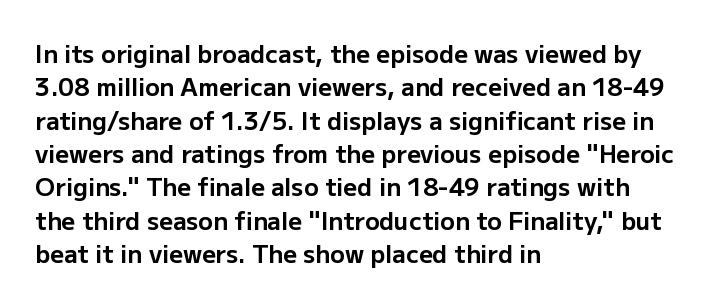
Q: Is the text bold? A: Yes.
Q: Is the text italic (slanted)? A: No, it is upright.
Q: Is the text underlined? A: No.
Q: How is the paragraph aligned? A: Left-aligned.
Q: Is the spacing between letters normal or unusually wide? A: Normal.
Q: Is the spacing between lines tight, normal or loose? A: Normal.
